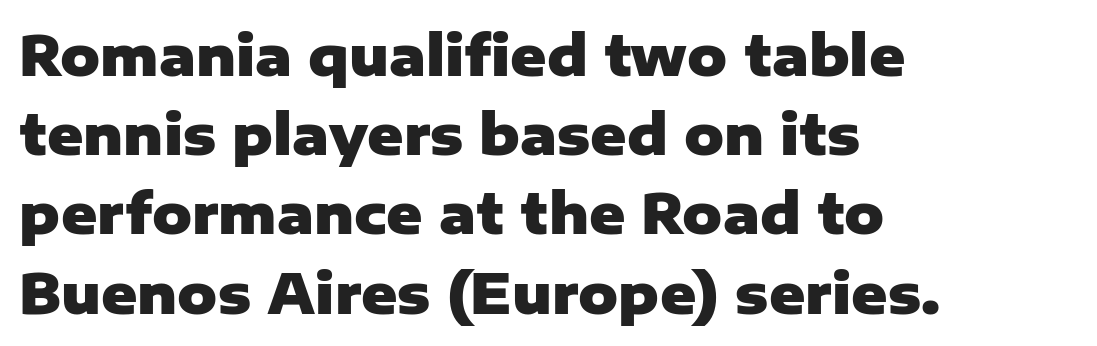
Q: Is the text bold? A: Yes.
Q: Is the text italic (slanted)? A: No, it is upright.
Q: Is the typeface a serif or a sans-serif typeface? A: Sans-serif.
Q: Is the text underlined? A: No.
Q: How is the paragraph aligned? A: Left-aligned.
Q: Is the spacing between letters normal or unusually wide? A: Normal.
Q: Is the spacing between lines tight, normal or loose? A: Normal.
Q: Width (condensed, normal, or wide)? A: Normal.
Q: Stroke contrast? A: Low.
Q: x-height? A: Medium.
Q: Monospaced? A: No.
